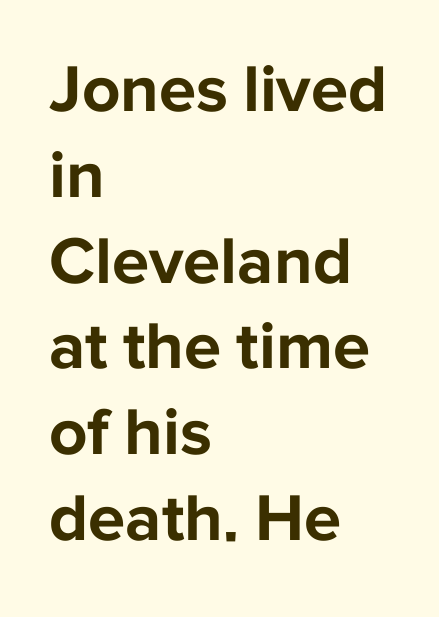
The image shows 67 px bold sans-serif type, upright; set left-aligned, normal line spacing (1.28x), normal letter spacing, not underlined; low stroke contrast and a medium x-height.
